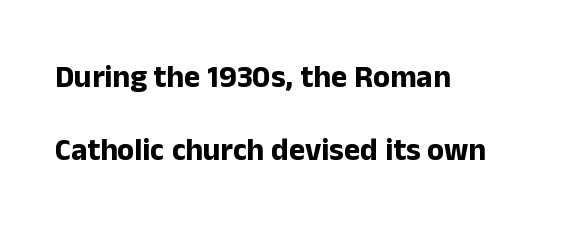
{"serif": "no", "italic": "no", "bold": "yes", "weight": "bold", "width": "normal", "stroke_contrast": "low", "x_height": "medium", "monospaced": "no", "underline": "no", "align": "left", "line_spacing": "loose", "line_spacing_ratio": 2.37, "letter_spacing": "normal", "letter_spacing_em": 0.0, "glyph_px": 31}
